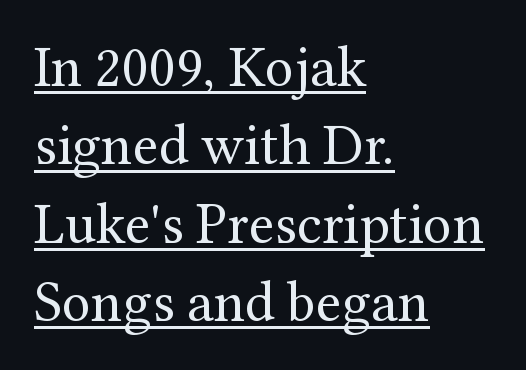
The face used here is rendered with its standard letterfit. These lines are composed in type with serifs. The face used here is proportionally spaced, like ordinary book or web type. Evenly set lines give the paragraph a standard silhouette. Line beginnings align vertically; line endings do not.
